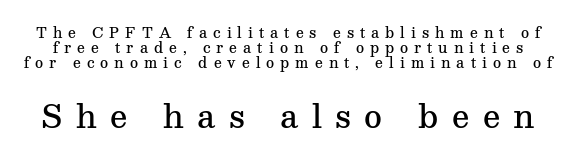
What kind of face is this? One with serifs. Descender tails drop into unmarked territory. Firm but not heavy-handed strokes: this text is semibold. Quick note: interline space is minimal. Size hierarchy here favors the trailing block over the leading one.
